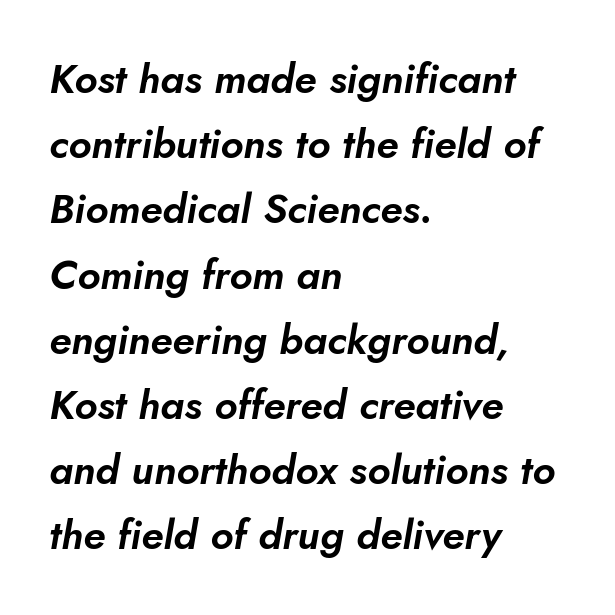
Think of a printed novel: that variable character pitch is what you see here. Does the copy run flush right? No — it runs flush left. Italic? Definitely — the glyphs are oblique. Tracking here is standard; glyphs follow each other at the usual distance.
